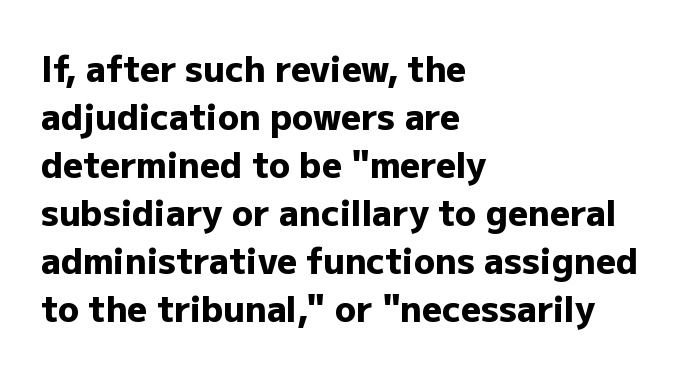
Classification — sans serif. The typesetting leans heavy: a genuine bold. The letters stand straight up with perfectly vertical stems. The specimen omits any rule beneath the text block's lines. Is the block centered? No — it sits flush against the left margin. Is there much room between lines? A standard amount, neither cramped nor airy.
